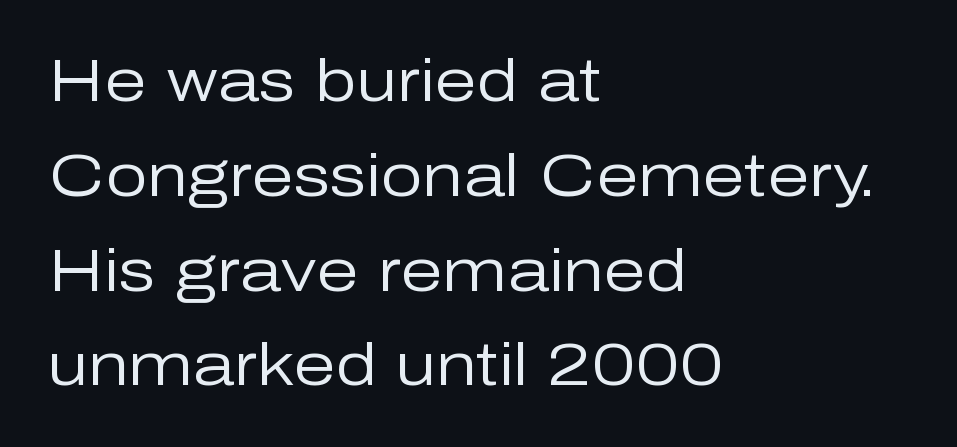
{"serif": "no", "italic": "no", "bold": "no", "weight": "regular", "width": "normal", "stroke_contrast": "low", "x_height": "medium", "monospaced": "no", "underline": "no", "align": "left", "line_spacing": "normal", "line_spacing_ratio": 1.58, "letter_spacing": "normal", "letter_spacing_em": 0.0, "glyph_px": 60}
